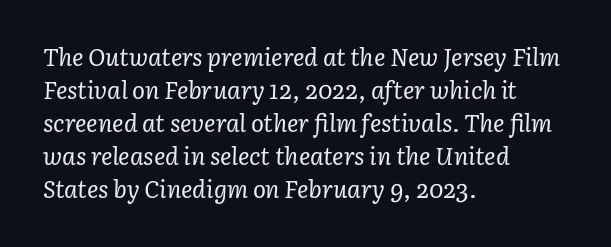
Q: Is the text bold? A: No.
Q: Is the text italic (slanted)? A: Yes, it leans right by about 3 degrees.
Q: Is the text underlined? A: No.
Q: How is the paragraph aligned? A: Left-aligned.
Q: Is the spacing between letters normal or unusually wide? A: Normal.
Q: Is the spacing between lines tight, normal or loose? A: Normal.
